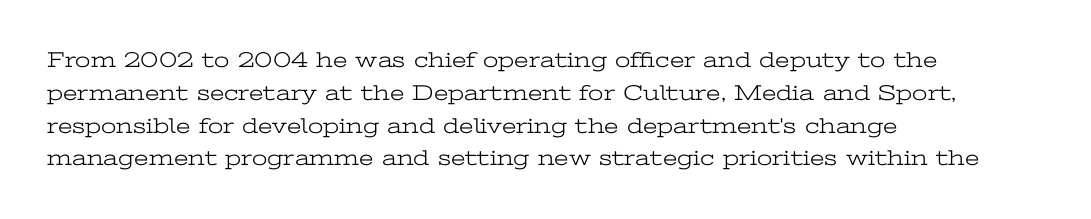
Descender tails drop into unmarked territory. Vertically, the passage feels balanced, rows spaced as you'd expect. The typesetter chose a ragged-right arrangement here. The typography opts for an upright posture over an oblique one. The rendering keeps characters at their native spacing. Stroke mass is kept to a normal reading level or below.
